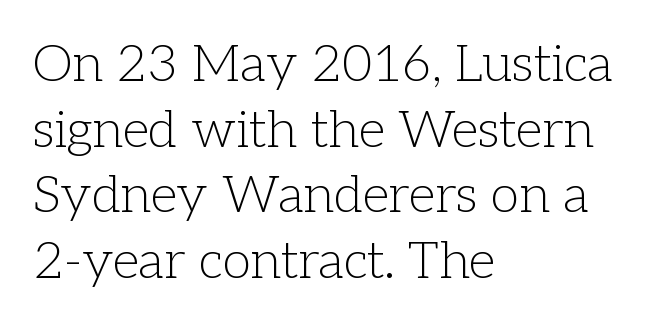
{"serif": "yes", "italic": "no", "bold": "no", "weight": "light", "width": "normal", "stroke_contrast": "low", "x_height": "medium", "monospaced": "no", "underline": "no", "align": "left", "line_spacing": "normal", "line_spacing_ratio": 1.26, "letter_spacing": "normal", "letter_spacing_em": 0.0, "glyph_px": 52}
